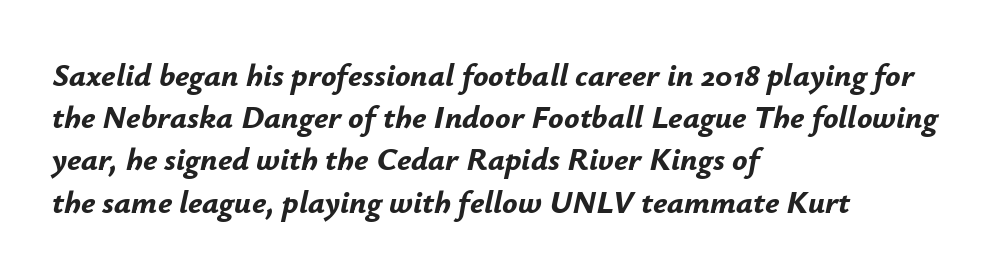
The image shows 32 px bold type, italic (leaning right); set left-aligned, normal line spacing (1.32x), normal letter spacing, not underlined; low stroke contrast and a small x-height.
